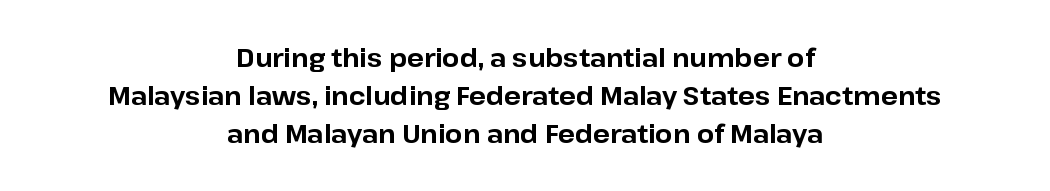
The baseline area is clear. Reading down the block, each line starts at a different indent, mirrored at its end. The letters stand straight up with perfectly vertical stems. Summary of vertical rhythm: regular, with standard interline spacing. This rendering leaves character spacing at its baseline value.
